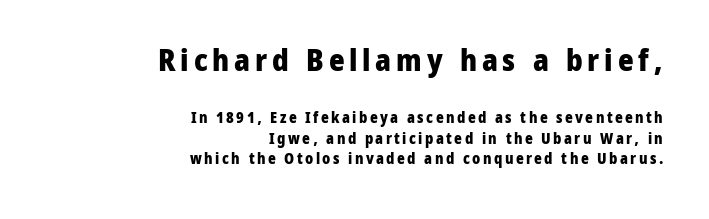
The image shows 30 px heavy sans-serif type, upright; set right-aligned, normal line spacing (1.35x), not underlined; the first (top) block is 2.0x larger; low stroke contrast and a medium x-height.
